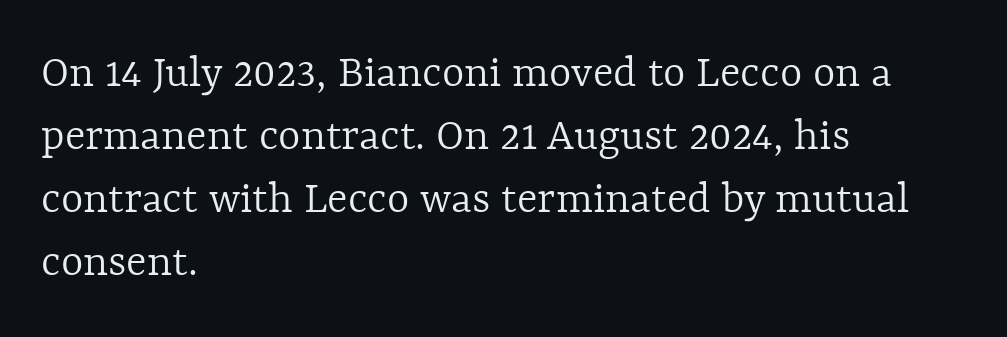
The image shows 48 px light type, upright; set left-aligned, normal line spacing (1.31x), normal letter spacing, not underlined; a medium x-height.
